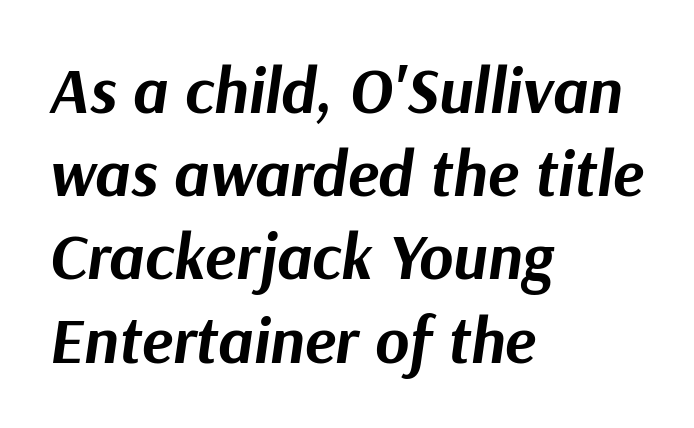
The image shows 65 px bold type, italic (leaning right); set left-aligned, normal line spacing (1.28x), normal letter spacing, not underlined; medium stroke contrast and a medium x-height.
